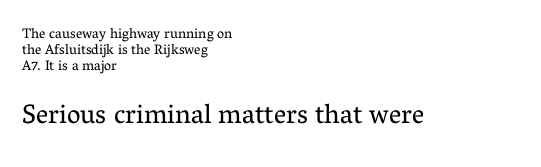
{"italic": "no", "bold": "no", "underline": "no", "align": "left", "line_spacing_ratio": 1.16, "letter_spacing": "normal", "letter_spacing_em": 0.0, "larger_block": "second", "size_ratio": 1.93, "glyph_px": 27}
